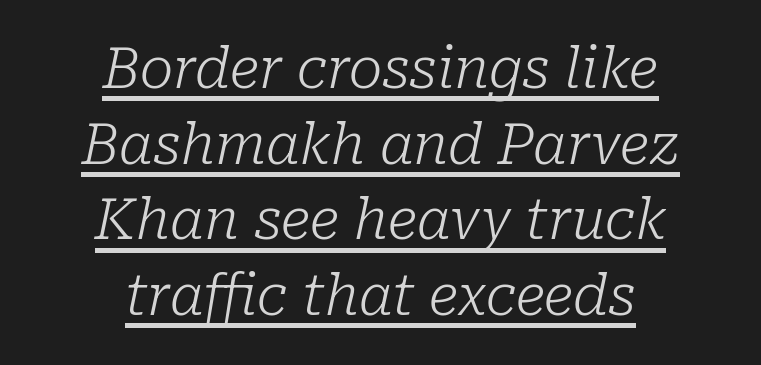
In terms of leading, this rendering sits right in the middle. Glyph-to-glyph distance matches everyday printed text. Type style note: has serifs. Each stroke keeps to a modest, everyday thickness or less. Reading down the block, each line starts at a different indent, mirrored at its end. The lettering is marked with a stroke running underneath it.
